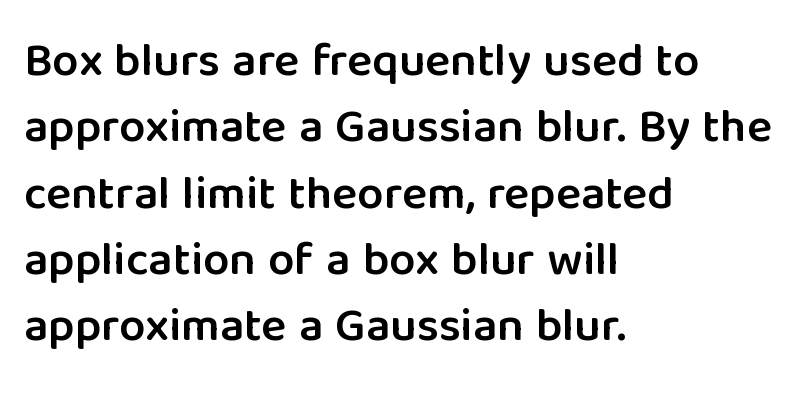
Descender tails drop into unmarked territory. Does extra space separate the letters? No, they use regular spacing. This sample uses an upright cut, with every glyph sitting square on the baseline. The leading is moderate, giving the passage an even texture. No feet cap the strokes, marking this as sans-serif type.
